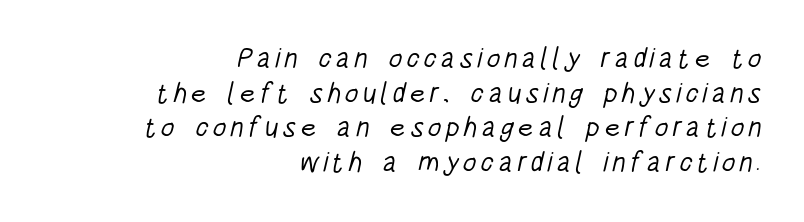
Q: Is the text bold? A: No.
Q: Is the typeface a serif or a sans-serif typeface? A: Sans-serif.
Q: Is the text underlined? A: No.
Q: How is the paragraph aligned? A: Right-aligned.
Q: Width (condensed, normal, or wide)? A: Condensed.
Q: Stroke contrast? A: Low.
Q: x-height? A: Large.
Q: Monospaced? A: No.
